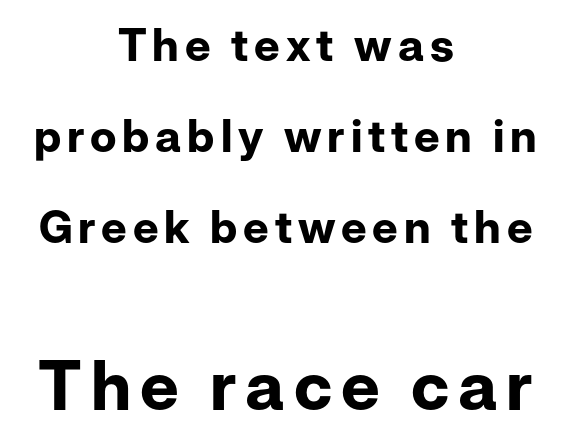
Has an underline been added? It has not. Widely set lines give the paragraph a tall, airy silhouette. Ascenders rise straight up at ninety degrees. Varying glyph widths throughout — classic text-font behaviour.
